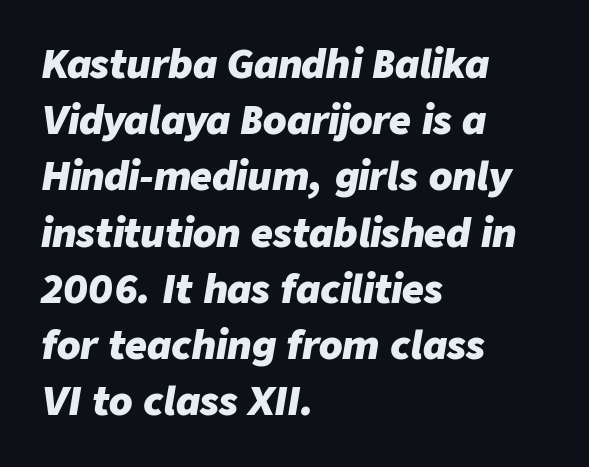
Q: Is the text bold? A: Yes.
Q: Is the text italic (slanted)? A: Yes, it leans right by about 9 degrees.
Q: Is the text underlined? A: No.
Q: How is the paragraph aligned? A: Left-aligned.
Q: Is the spacing between letters normal or unusually wide? A: Normal.
Q: Is the spacing between lines tight, normal or loose? A: Normal.
Q: Width (condensed, normal, or wide)? A: Normal.
Q: Stroke contrast? A: Low.
Q: x-height? A: Medium.
Q: Monospaced? A: No.
